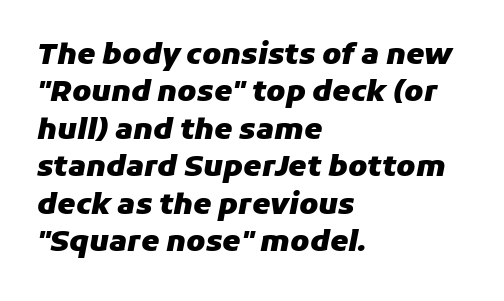
The image shows 29 px heavy type, italic (leaning right); set left-aligned, normal line spacing (1.29x), normal letter spacing, not underlined; low stroke contrast and a medium x-height.
